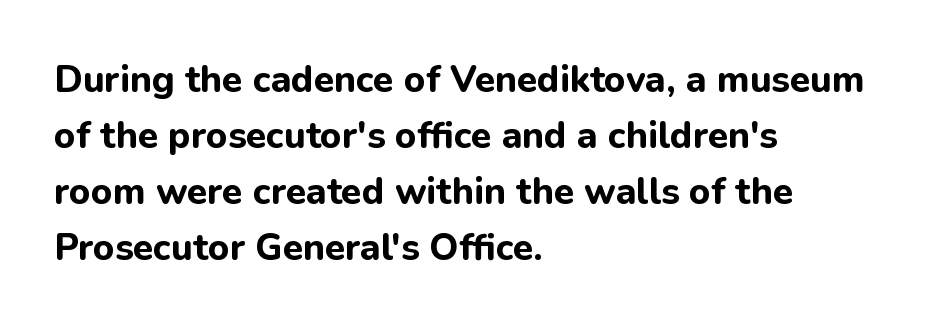
Strong, thick strokes mark this as bold type. Stroke terminals: plain, sans-serif. Posture: vertical. The leading is moderate, giving the passage an even texture. A typesetter would call this proportional, since set widths differ per character. No extra tracking has been applied to these lines.
